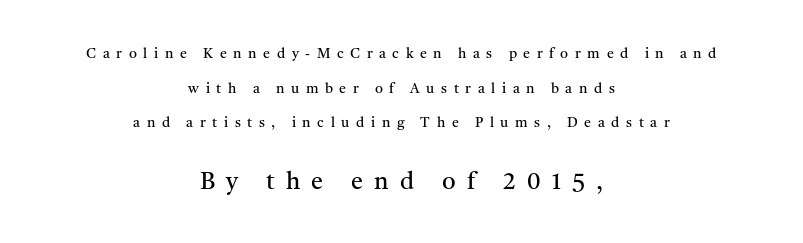
The weight would be labelled regular, book, light, or lighter still. Posture: straight, roman, zero tilt. Look at the tracking — it's clearly loosened, letters drifting apart. Line spacing here is loose.
